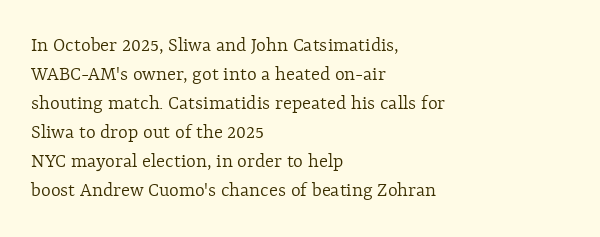
The image shows 21 px text type, upright; set left-aligned, normal line spacing (1.38x), normal letter spacing, not underlined.
